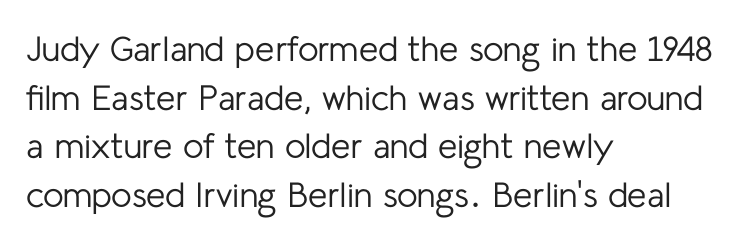
Q: Is the text bold? A: No.
Q: Is the text italic (slanted)? A: No, it is upright.
Q: Is the typeface a serif or a sans-serif typeface? A: Sans-serif.
Q: Is the text underlined? A: No.
Q: How is the paragraph aligned? A: Left-aligned.
Q: Is the spacing between letters normal or unusually wide? A: Normal.
Q: Is the spacing between lines tight, normal or loose? A: Normal.
Q: Width (condensed, normal, or wide)? A: Normal.
Q: Stroke contrast? A: Low.
Q: x-height? A: Medium.
Q: Monospaced? A: No.
